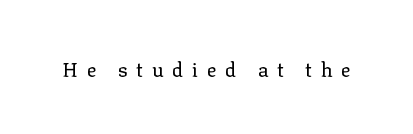
{"italic": "no", "bold": "no", "underline": "no", "letter_spacing": "wide", "letter_spacing_em": 0.43, "glyph_px": 20}
